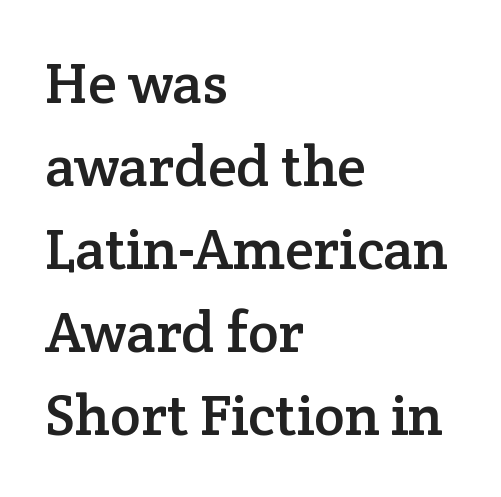
Q: Is the text italic (slanted)? A: No, it is upright.
Q: Is the typeface a serif or a sans-serif typeface? A: Serif.
Q: Is the text underlined? A: No.
Q: How is the paragraph aligned? A: Left-aligned.
Q: Is the spacing between letters normal or unusually wide? A: Normal.
Q: Is the spacing between lines tight, normal or loose? A: Normal.
Q: Width (condensed, normal, or wide)? A: Normal.
Q: Stroke contrast? A: Low.
Q: x-height? A: Medium.
Q: Monospaced? A: No.
